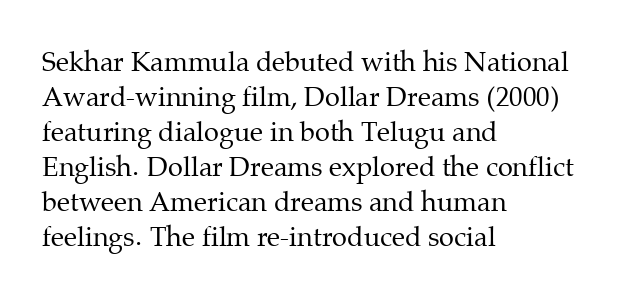
Q: Is the text bold? A: No.
Q: Is the text italic (slanted)? A: No, it is upright.
Q: Is the text underlined? A: No.
Q: How is the paragraph aligned? A: Left-aligned.
Q: Is the spacing between letters normal or unusually wide? A: Normal.
Q: Is the spacing between lines tight, normal or loose? A: Normal.
